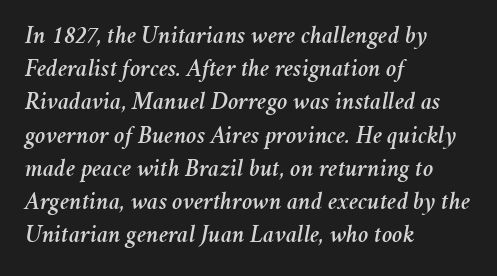
The image shows 25 px text type, italic (leaning right); set left-aligned, normal line spacing (1.33x), normal letter spacing, not underlined.
